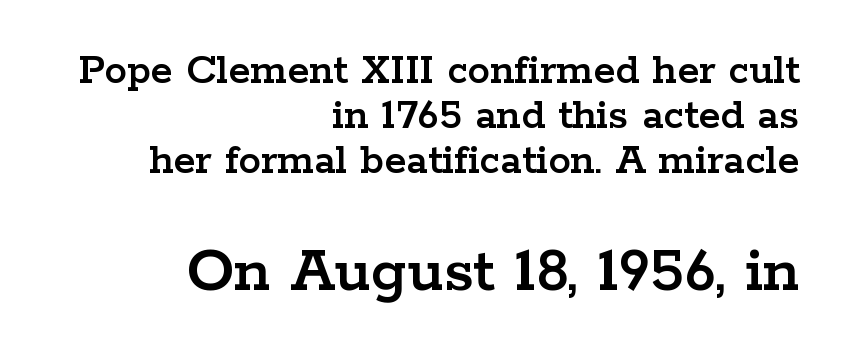
Does the bottom block carry the larger type? Yes, it does. Layout note: lines flush right. Type without underlining. In terms of leading, this rendering errs on the cramped side.
